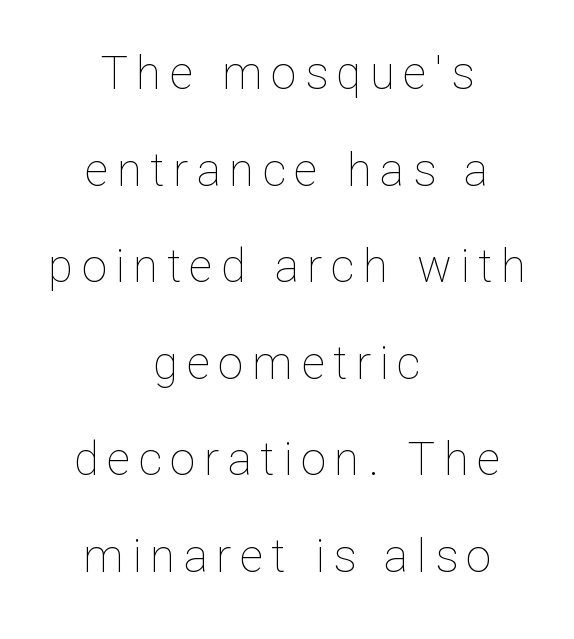
In terms of posture, this sample is upright. You could not count columns in this text — the font is proportionally spaced. Type without underlining. You could fit nearly another row in the gap between these rows. The rendering positions every line midway between the sides.
